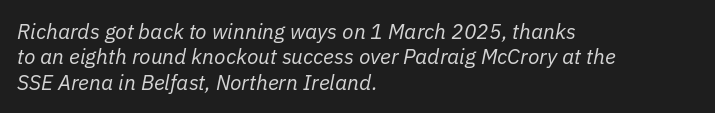
The image shows 21 px text type, italic (leaning right); set left-aligned, line spacing 1.21x, normal letter spacing, not underlined.
